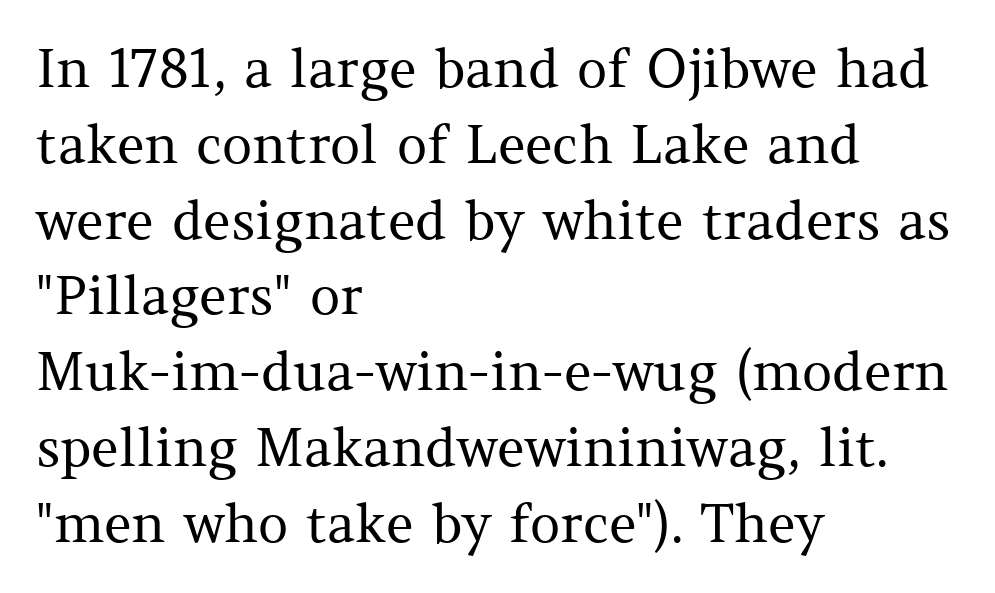
Q: Is the text bold? A: No.
Q: Is the text italic (slanted)? A: No, it is upright.
Q: Is the typeface a serif or a sans-serif typeface? A: Serif.
Q: Is the text underlined? A: No.
Q: How is the paragraph aligned? A: Left-aligned.
Q: Is the spacing between letters normal or unusually wide? A: Normal.
Q: Is the spacing between lines tight, normal or loose? A: Normal.
Q: Width (condensed, normal, or wide)? A: Normal.
Q: Stroke contrast? A: Medium.
Q: x-height? A: Medium.
Q: Monospaced? A: No.
